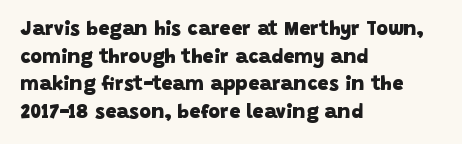
{"bold": "yes", "underline": "no", "align": "left", "line_spacing": "normal", "line_spacing_ratio": 1.38, "letter_spacing": "normal", "letter_spacing_em": 0.0, "glyph_px": 20}
